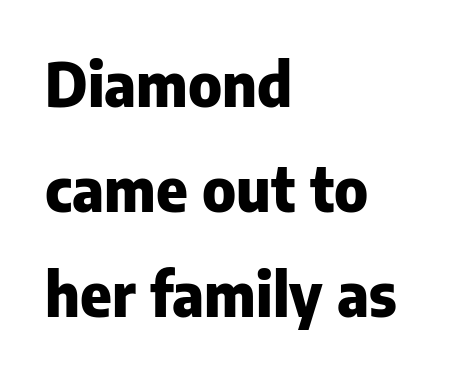
A typesetter would mark this as roman, not italic. On the weight axis this lands at bold, roughly 700. Spacing verdict: proportional, widths tailored to each character. The face used here is a sans, in the tradition of grotesques and geometrics. The type is set solid horizontally, with unmodified tracking.
